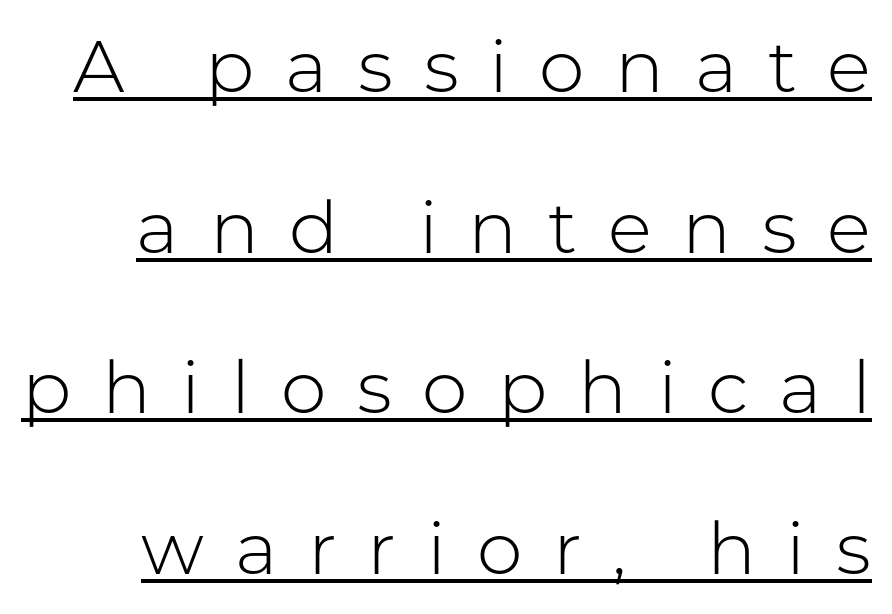
{"serif": "no", "italic": "no", "bold": "no", "weight": "light", "width": "normal", "stroke_contrast": "low", "x_height": "medium", "monospaced": "no", "underline": "yes", "line_spacing": "loose", "line_spacing_ratio": 2.2, "letter_spacing": "wide", "letter_spacing_em": 0.42, "glyph_px": 73}
